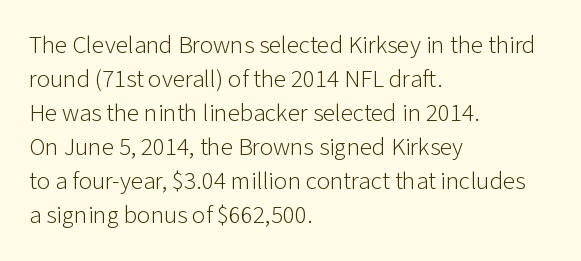
Q: Is the text bold? A: No.
Q: Is the text italic (slanted)? A: No, it is upright.
Q: Is the text underlined? A: No.
Q: How is the paragraph aligned? A: Left-aligned.
Q: Is the spacing between letters normal or unusually wide? A: Normal.
Q: Is the spacing between lines tight, normal or loose? A: Normal.
